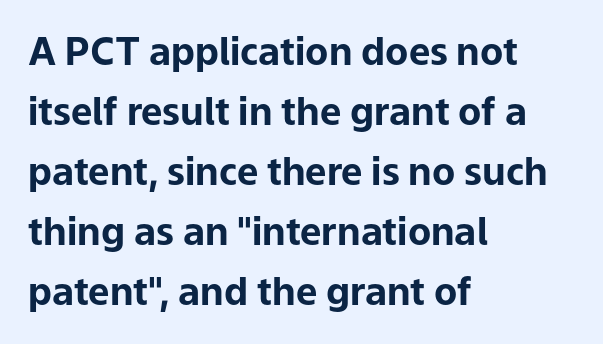
Q: Is the text bold? A: Yes.
Q: Is the text italic (slanted)? A: No, it is upright.
Q: Is the typeface a serif or a sans-serif typeface? A: Sans-serif.
Q: Is the text underlined? A: No.
Q: How is the paragraph aligned? A: Left-aligned.
Q: Is the spacing between letters normal or unusually wide? A: Normal.
Q: Is the spacing between lines tight, normal or loose? A: Normal.
Q: Width (condensed, normal, or wide)? A: Normal.
Q: Stroke contrast? A: Low.
Q: x-height? A: Medium.
Q: Monospaced? A: No.
